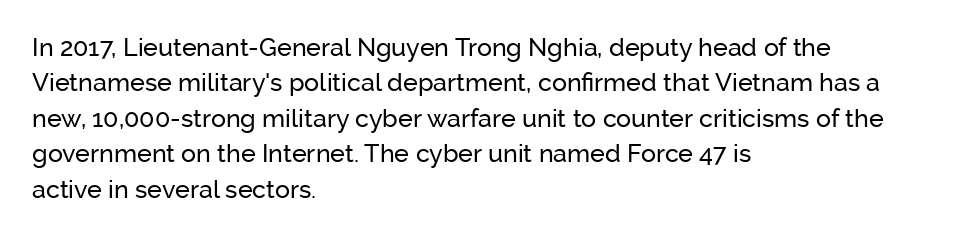
The image shows 25 px text type, upright; set left-aligned, normal line spacing (1.42x), normal letter spacing, not underlined.
